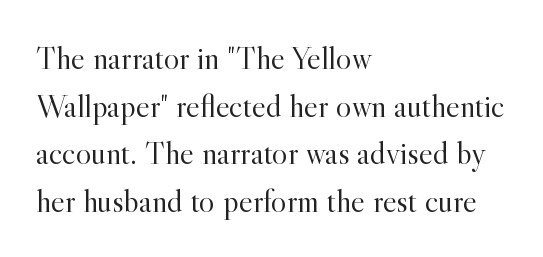
The image shows 33 px light serif type, upright; set left-aligned, normal line spacing (1.44x), normal letter spacing, not underlined; a small x-height.
